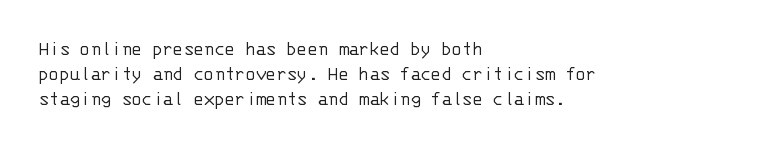
Q: Is the text bold? A: No.
Q: Is the text italic (slanted)? A: No, it is upright.
Q: Is the text underlined? A: No.
Q: How is the paragraph aligned? A: Left-aligned.
Q: Is the spacing between letters normal or unusually wide? A: Normal.
